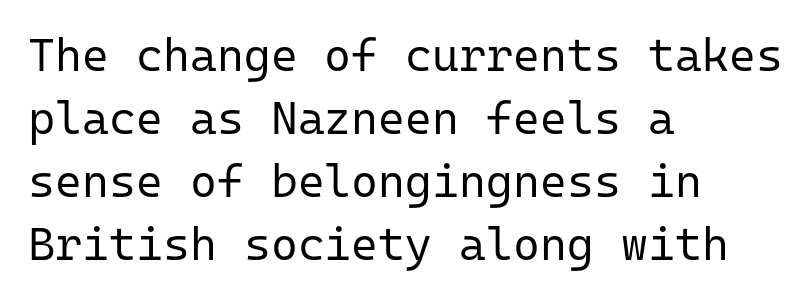
Horizontal alignment here is leftward, the default for most running prose. This block has exactly the height ordinary leading produces. The glyphs in this specimen are sans serif. This sample uses an upright cut, with every glyph sitting square on the baseline.
